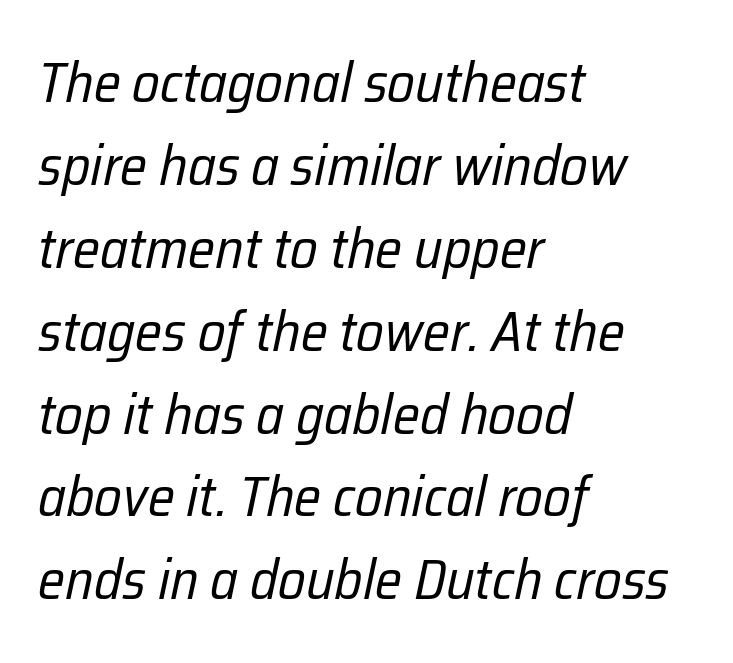
{"italic": "yes", "lean": "right", "slant_degrees": 12, "bold": "no", "weight": "regular", "width": "condensed", "stroke_contrast": "low", "x_height": "medium", "monospaced": "no", "underline": "no", "align": "left", "line_spacing": "normal", "line_spacing_ratio": 1.48, "letter_spacing": "normal", "letter_spacing_em": 0.0, "glyph_px": 56}
